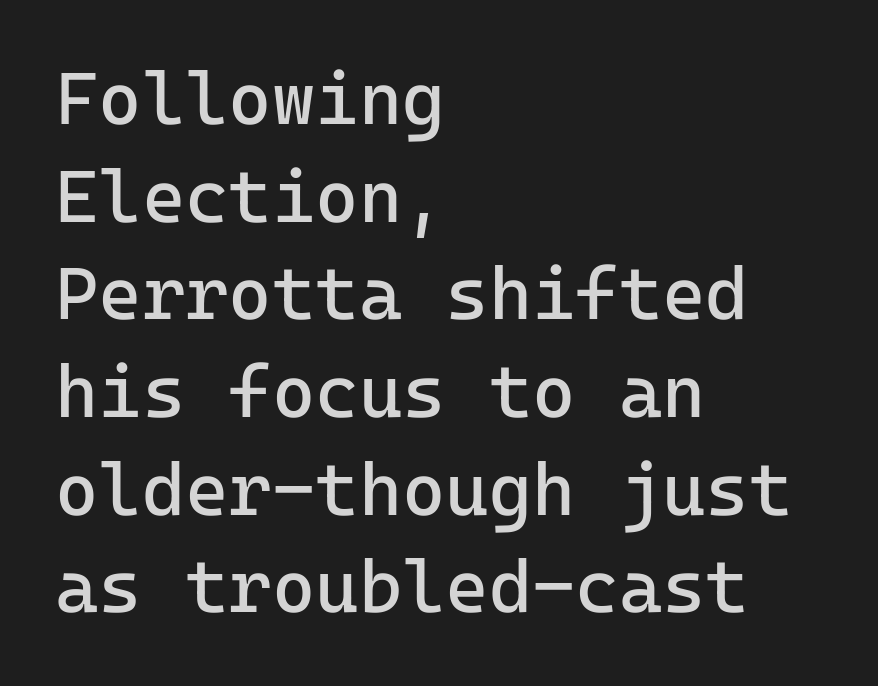
{"serif": "no", "italic": "no", "bold": "no", "weight": "regular", "width": "normal", "stroke_contrast": "low", "x_height": "medium", "monospaced": "yes", "underline": "no", "align": "left", "line_spacing": "normal", "line_spacing_ratio": 1.32, "letter_spacing": "normal", "letter_spacing_em": 0.0, "glyph_px": 74}
